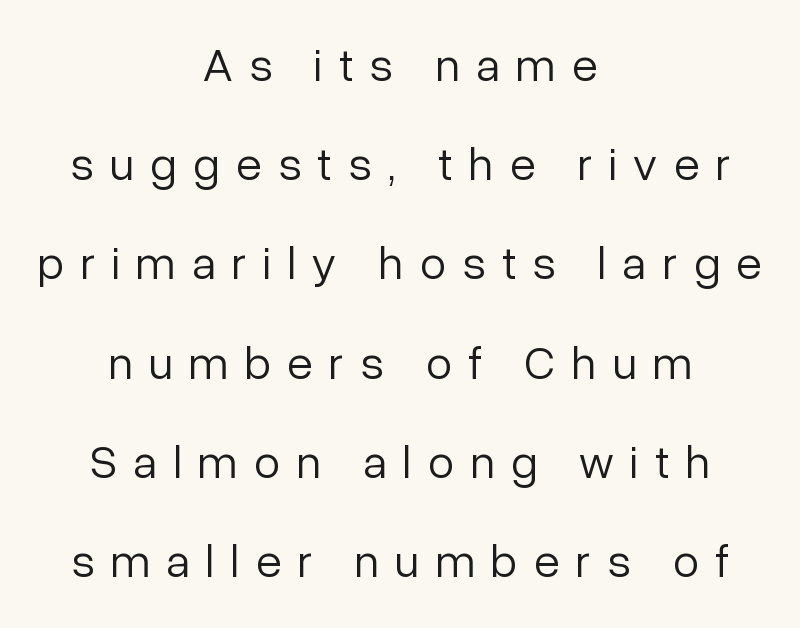
The image shows 47 px light sans-serif type, upright; set centered, loose line spacing (2.11x), unusually wide letter spacing (+0.35 em), not underlined; low stroke contrast and a medium x-height.
